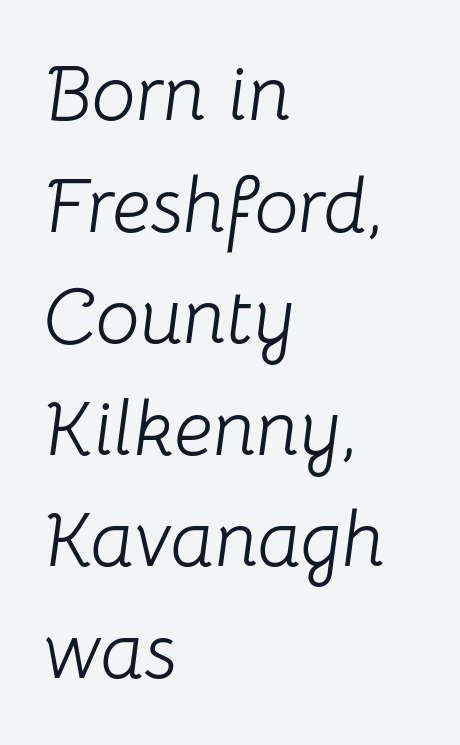
{"italic": "yes", "lean": "right", "slant_degrees": 8, "bold": "no", "weight": "light", "width": "normal", "stroke_contrast": "low", "x_height": "medium", "monospaced": "no", "underline": "no", "align": "left", "line_spacing": "normal", "line_spacing_ratio": 1.43, "letter_spacing": "normal", "letter_spacing_em": 0.0, "glyph_px": 78}
